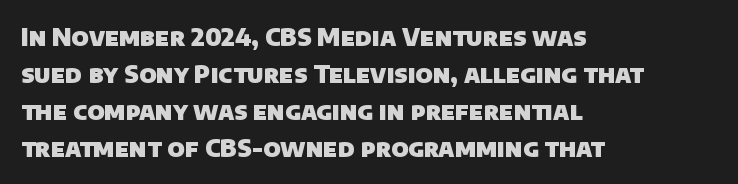
Q: Is the text bold? A: Yes.
Q: Is the text underlined? A: No.
Q: How is the paragraph aligned? A: Left-aligned.
Q: Is the spacing between letters normal or unusually wide? A: Normal.
Q: Is the spacing between lines tight, normal or loose? A: Normal.
